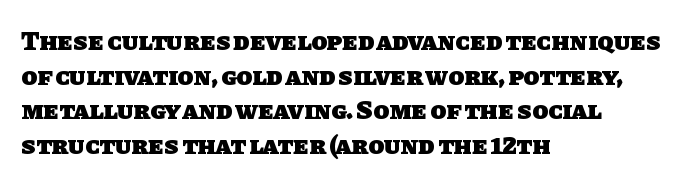
{"bold": "yes", "underline": "no", "align": "left", "line_spacing": "normal", "line_spacing_ratio": 1.33, "letter_spacing": "normal", "letter_spacing_em": 0.0, "glyph_px": 26}
